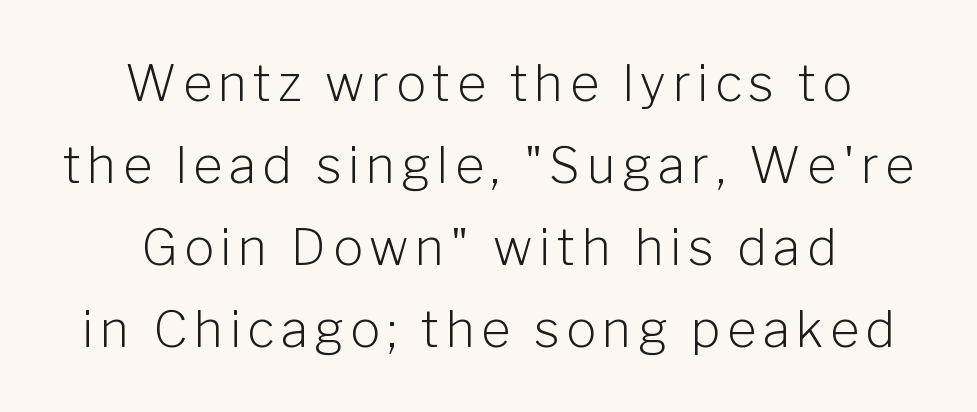
The passage is arranged like a title page — every line centered. These glyphs show unthickened strokes, regular width or finer. You could not count columns in this text — the font is proportionally spaced. The letters carry no serifs — their stems end cleanly without finishing strokes. You can tell it's not italic because the verticals are truly vertical.
